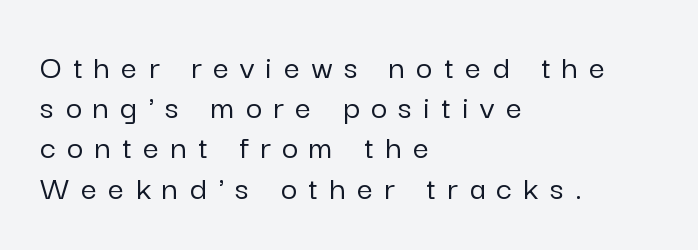
Upright lettering throughout. Varying glyph widths throughout — classic text-font behaviour. Casual observation: everything's shoved over to the left. Type without underlining. You could barely slide anything between these rows.
